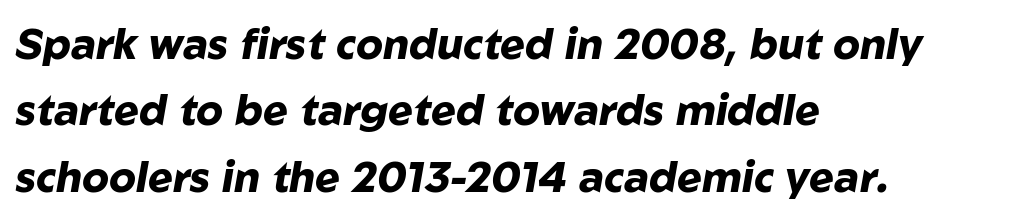
Q: Is the text bold? A: Yes.
Q: Is the text italic (slanted)? A: Yes, it leans right by about 10 degrees.
Q: Is the text underlined? A: No.
Q: How is the paragraph aligned? A: Left-aligned.
Q: Is the spacing between letters normal or unusually wide? A: Normal.
Q: Is the spacing between lines tight, normal or loose? A: Normal.
Q: Width (condensed, normal, or wide)? A: Normal.
Q: Stroke contrast? A: Low.
Q: x-height? A: Medium.
Q: Monospaced? A: No.
